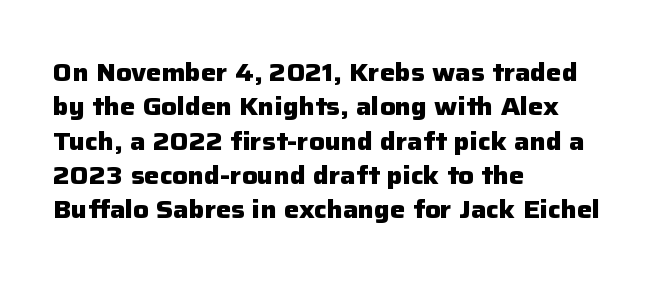
The image shows 24 px bold type, upright; set left-aligned, normal line spacing (1.43x), normal letter spacing, not underlined.
